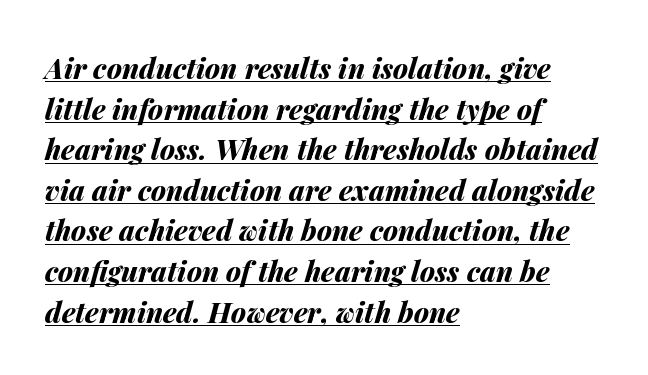
What decoration does the sample have? An underline. A typesetter would call this proportional, since set widths differ per character. Looking at the ascenders, they clearly lean. Heavy, bold letterforms. This sample keeps an unexceptional amount of space between lines.
